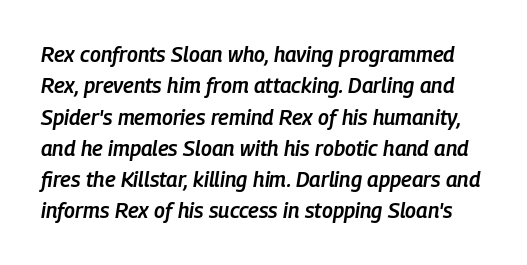
Q: Is the text bold? A: Semi-bold.
Q: Is the text italic (slanted)? A: Yes, it leans right by about 9 degrees.
Q: Is the text underlined? A: No.
Q: Is the spacing between letters normal or unusually wide? A: Normal.
Q: Is the spacing between lines tight, normal or loose? A: Normal.
